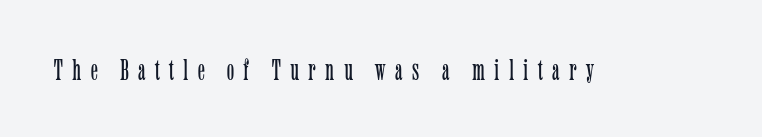
{"serif": "yes", "italic": "no", "bold": "no", "weight": "light", "width": "condensed", "stroke_contrast": "low", "x_height": "medium", "monospaced": "no", "underline": "no", "letter_spacing": "wide", "letter_spacing_em": 0.31, "glyph_px": 30}
